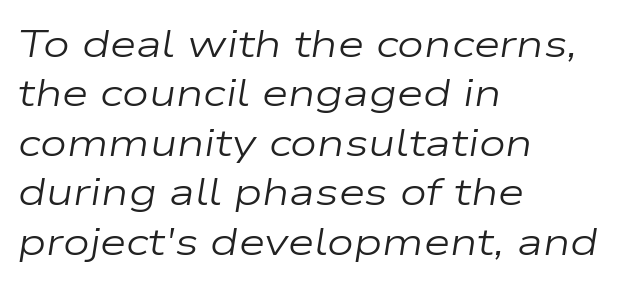
Looking at the ascenders, they clearly lean. Stroke thickness stays within the range of a standard reading face or lighter. The compositor pushed each line to the left boundary. Has an underline been added? It has not. A typesetter would call this proportional, since set widths differ per character. Interline gaps are of average width in this sample.
